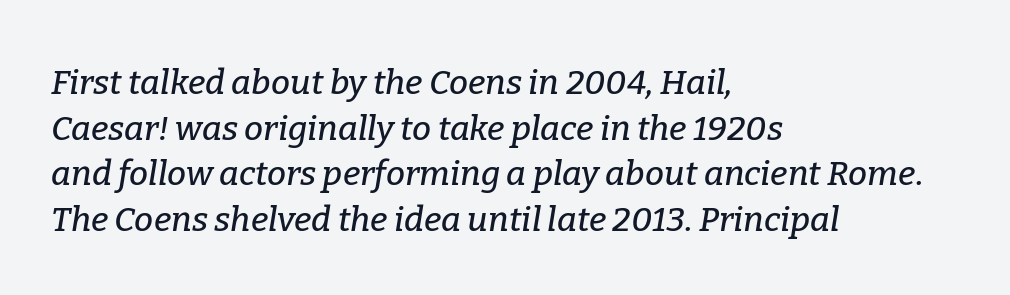
The image shows 34 px serif type, italic (leaning right); set left-aligned, normal line spacing (1.34x), normal letter spacing, not underlined; low stroke contrast and a medium x-height.
